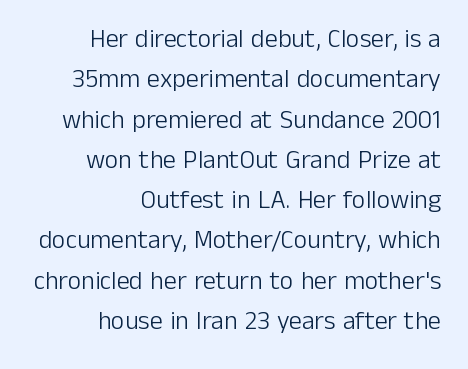
Q: Is the text bold? A: No.
Q: Is the text italic (slanted)? A: No, it is upright.
Q: Is the text underlined? A: No.
Q: How is the paragraph aligned? A: Right-aligned.
Q: Is the spacing between letters normal or unusually wide? A: Normal.
Q: Is the spacing between lines tight, normal or loose? A: Normal.
